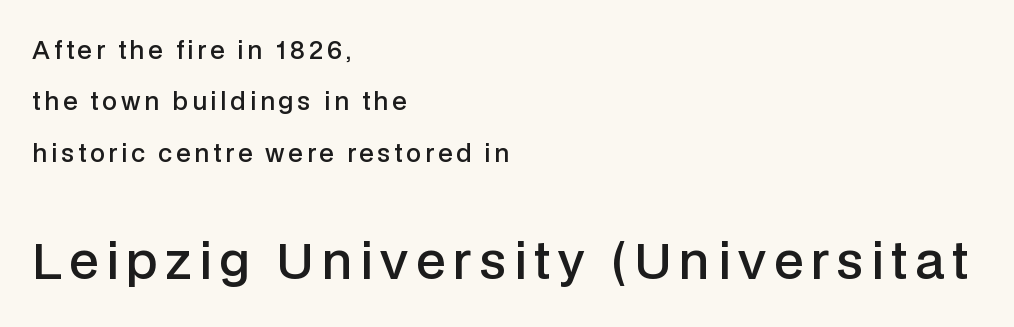
The space between consecutive lines is lavish. The setting favours the left margin, as ordinary paragraphs usually do. The face used here is proportionally spaced, like ordinary book or web type. Quick note: underline off. A somewhat darkened texture: the type is semibold rather than bold. The more generous point size was reserved for the lower chunk.
